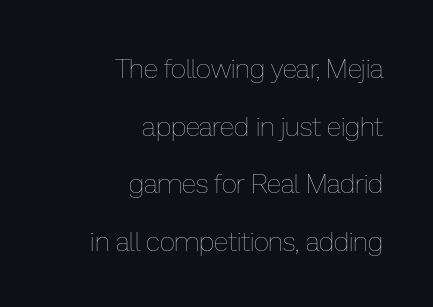
Right-aligned paragraph, ragged on the left. No italicization has been applied; the sample stays upright. The block of text is sparse from top to bottom, with ample space between rows. The typesetting does not lean heavy: it is not bold.
